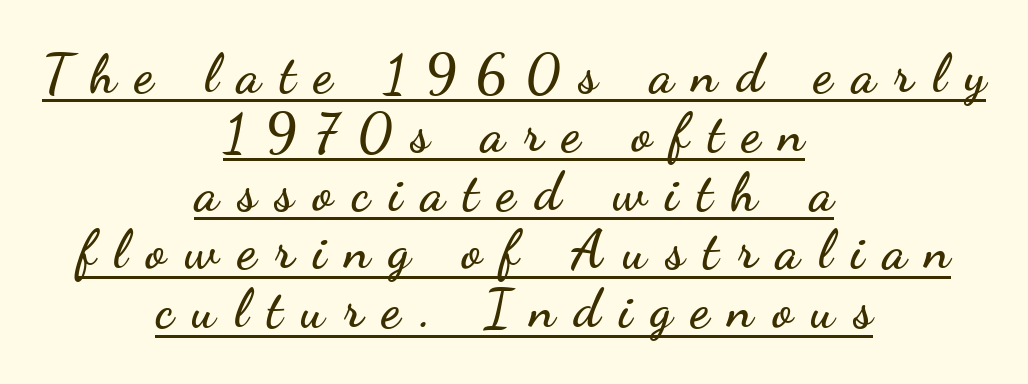
The image shows 53 px wide sans-serif type; set centered, tight line spacing (1.11x), unusually wide letter spacing (+0.36 em), underlined; low stroke contrast and a small x-height.
